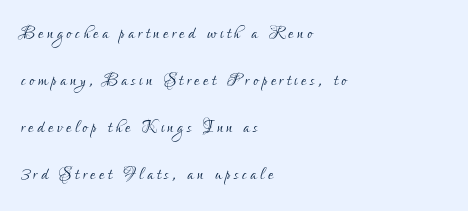
{"bold": "no", "underline": "no", "align": "left", "line_spacing": "loose", "line_spacing_ratio": 2.05, "glyph_px": 23}
